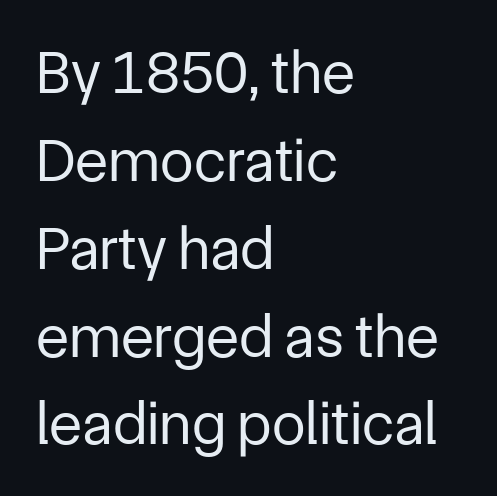
The image shows 61 px regular-weight sans-serif type, upright; set left-aligned, normal line spacing (1.44x), normal letter spacing, not underlined; low stroke contrast and a medium x-height.
